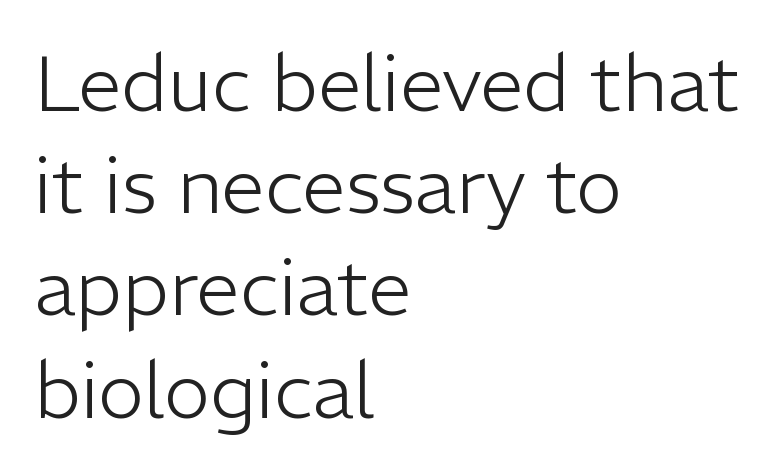
Q: Is the text bold? A: No.
Q: Is the text italic (slanted)? A: No, it is upright.
Q: Is the typeface a serif or a sans-serif typeface? A: Sans-serif.
Q: Is the text underlined? A: No.
Q: How is the paragraph aligned? A: Left-aligned.
Q: Is the spacing between letters normal or unusually wide? A: Normal.
Q: Is the spacing between lines tight, normal or loose? A: Normal.
Q: Width (condensed, normal, or wide)? A: Normal.
Q: Stroke contrast? A: Low.
Q: x-height? A: Medium.
Q: Monospaced? A: No.
